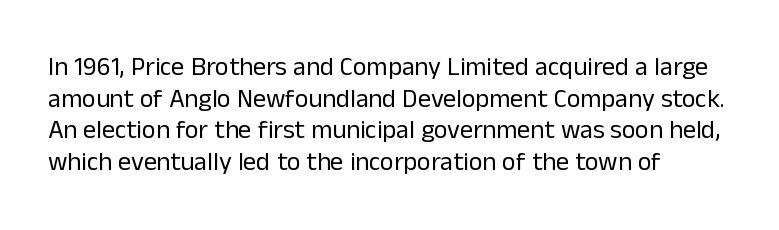
Nope, not italic — everything's standing straight. The font is comparable to plain body text, perhaps lighter. Inter-character spacing is left at the font's built-in metrics. The zone under the glyphs is completely vacant. These lines are set flush left with a ragged right edge.
